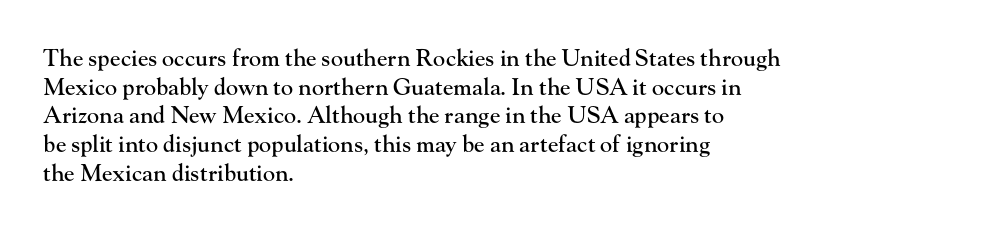
The image shows 23 px text type, upright; set left-aligned, normal line spacing (1.25x), normal letter spacing, not underlined.
